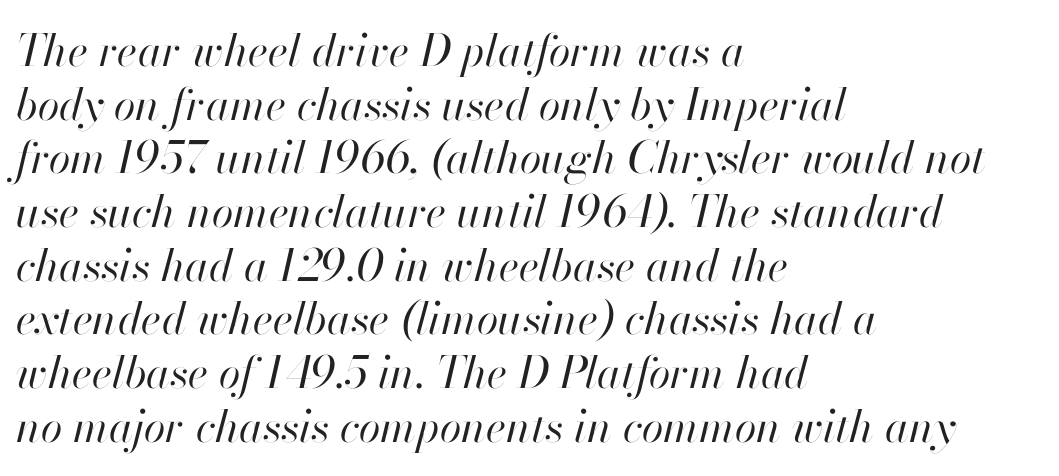
Each letter keeps its own natural width here, so spacing adapts to shape. The passage shown leans; its letterforms are oblique. Default kerning and tracking; the words read as compact shapes. Stroke thickness stays within the range of a standard reading face or lighter. Reading down the block, your eye returns to a fixed left position each line.
